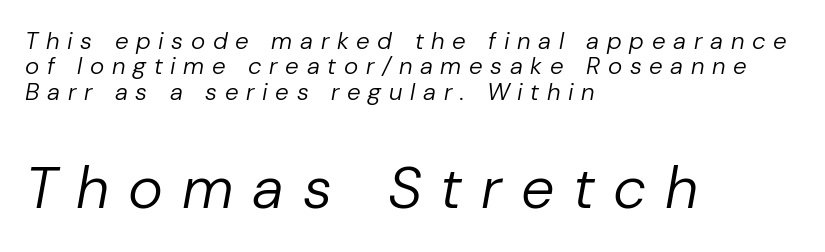
{"italic": "yes", "lean": "right", "slant_degrees": 10, "bold": "no", "weight": "regular", "width": "normal", "stroke_contrast": "low", "x_height": "medium", "monospaced": "no", "underline": "no", "align": "left", "line_spacing": "tight", "line_spacing_ratio": 1.06, "letter_spacing": "wide", "letter_spacing_em": 0.32, "larger_block": "second", "size_ratio": 2.46, "glyph_px": 59}
